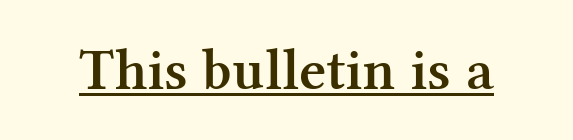
{"serif": "yes", "italic": "no", "bold": "semi", "weight": "semibold", "width": "normal", "stroke_contrast": "medium", "x_height": "medium", "monospaced": "no", "underline": "yes", "letter_spacing": "normal", "letter_spacing_em": 0.0, "glyph_px": 59}
